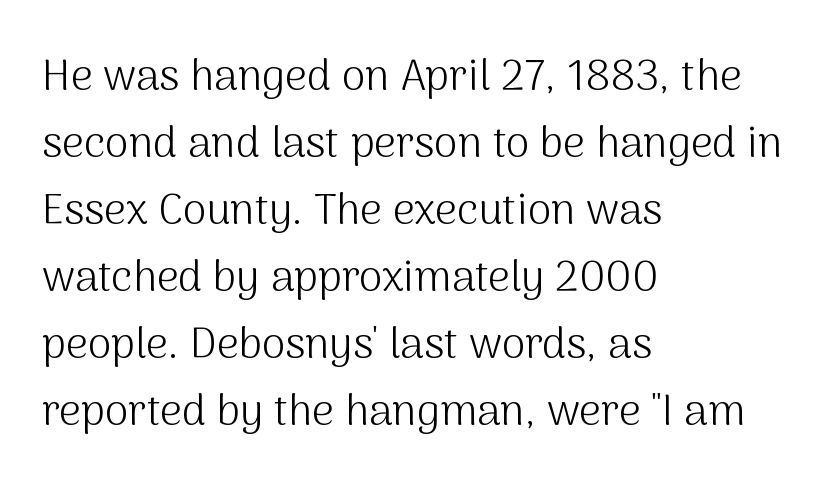
{"serif": "no", "italic": "no", "bold": "no", "weight": "light", "width": "normal", "stroke_contrast": "medium", "x_height": "medium", "monospaced": "no", "underline": "no", "align": "left", "line_spacing": "normal", "line_spacing_ratio": 1.56, "letter_spacing": "normal", "letter_spacing_em": 0.0, "glyph_px": 43}
